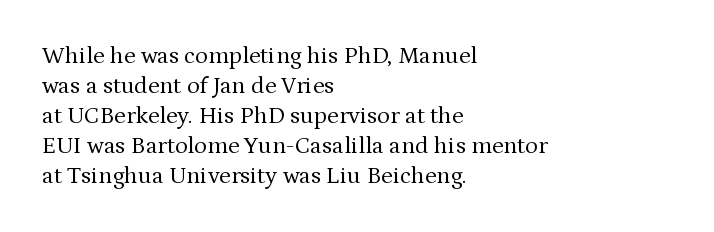
Honestly, there is no underline to notice here at all. The font's upright variant was chosen for this text. Horizontally, the lines are justified to the leading edge only. Bold? No — there's no thickening of the strokes.
